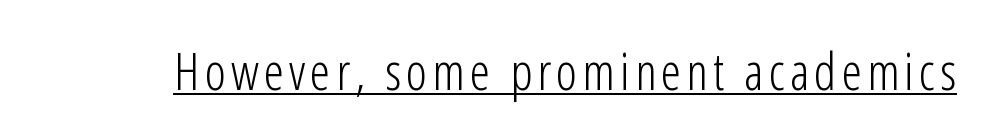
{"serif": "no", "italic": "no", "bold": "no", "weight": "light", "width": "condensed", "stroke_contrast": "low", "x_height": "medium", "monospaced": "no", "underline": "yes", "glyph_px": 51}
